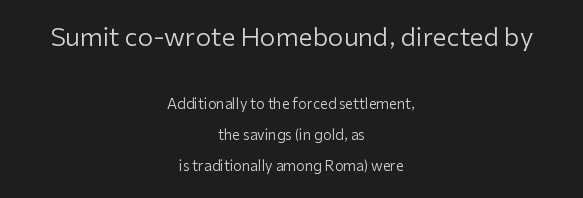
The image shows 25 px text type, upright; set centered, loose line spacing (2.18x), normal letter spacing, not underlined; the first (top) block is 1.79x larger.
